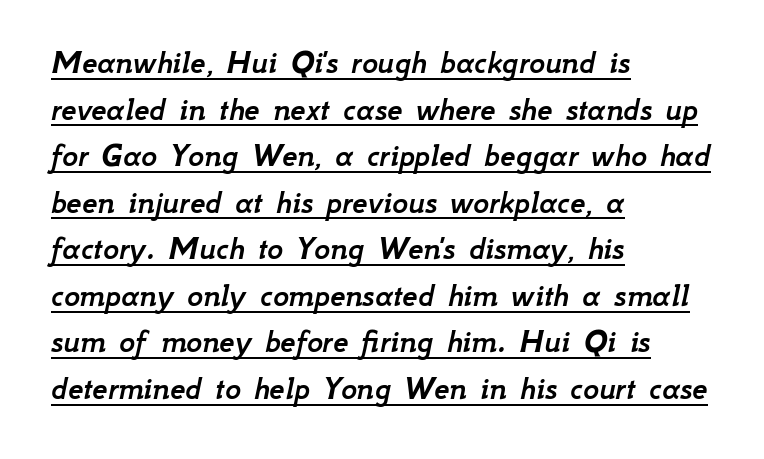
The image shows 34 px text type, italic (leaning right); set left-aligned, normal line spacing (1.37x), normal letter spacing, underlined; low stroke contrast and a small x-height.
